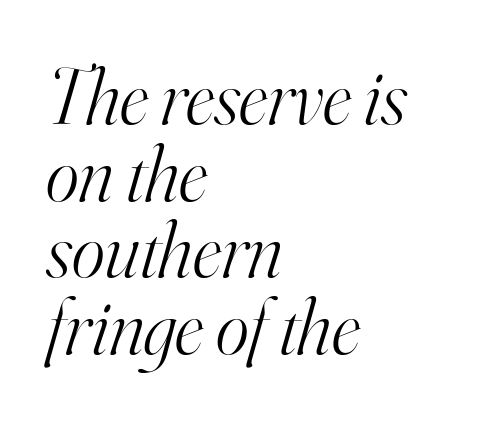
The tracking reads as untouched default to a designer's eye. Leading: reduced. The rendering shows small feet on the letterforms — a serif design. The face looks like a standard text weight, possibly lighter.
